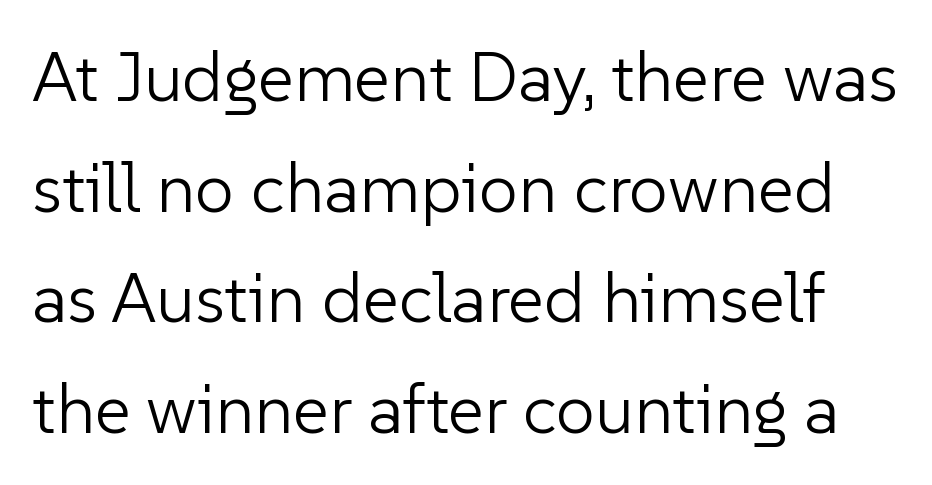
{"serif": "no", "italic": "no", "bold": "no", "weight": "light", "width": "normal", "stroke_contrast": "low", "x_height": "medium", "monospaced": "no", "underline": "no", "line_spacing": "normal", "line_spacing_ratio": 1.58, "letter_spacing": "normal", "letter_spacing_em": 0.0, "glyph_px": 70}
